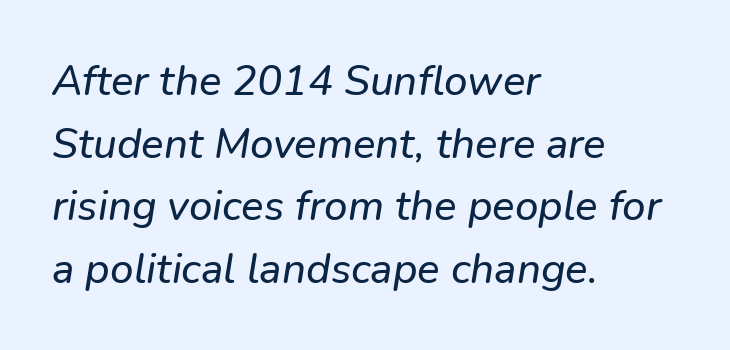
Q: Is the typeface a serif or a sans-serif typeface? A: Sans-serif.
Q: Is the text underlined? A: No.
Q: How is the paragraph aligned? A: Left-aligned.
Q: Is the spacing between letters normal or unusually wide? A: Normal.
Q: Is the spacing between lines tight, normal or loose? A: Normal.
Q: Width (condensed, normal, or wide)? A: Normal.
Q: Stroke contrast? A: Low.
Q: x-height? A: Medium.
Q: Monospaced? A: No.
